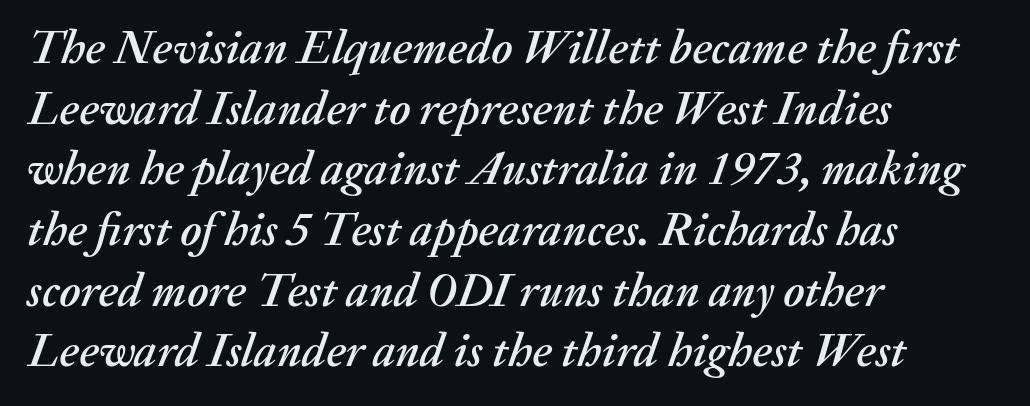
Q: Is the text italic (slanted)? A: Yes, it leans right by about 20 degrees.
Q: Is the text underlined? A: No.
Q: How is the paragraph aligned? A: Left-aligned.
Q: Is the spacing between letters normal or unusually wide? A: Normal.
Q: Is the spacing between lines tight, normal or loose? A: Normal.
Q: Width (condensed, normal, or wide)? A: Normal.
Q: Stroke contrast? A: Medium.
Q: x-height? A: Medium.
Q: Monospaced? A: No.
